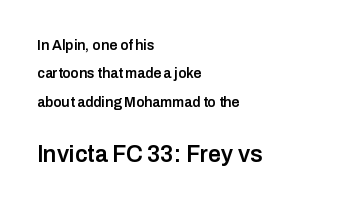
The image shows 23 px text type, upright; set left-aligned, loose line spacing (2.03x), normal letter spacing, not underlined; the second (bottom) block is 1.64x larger.
